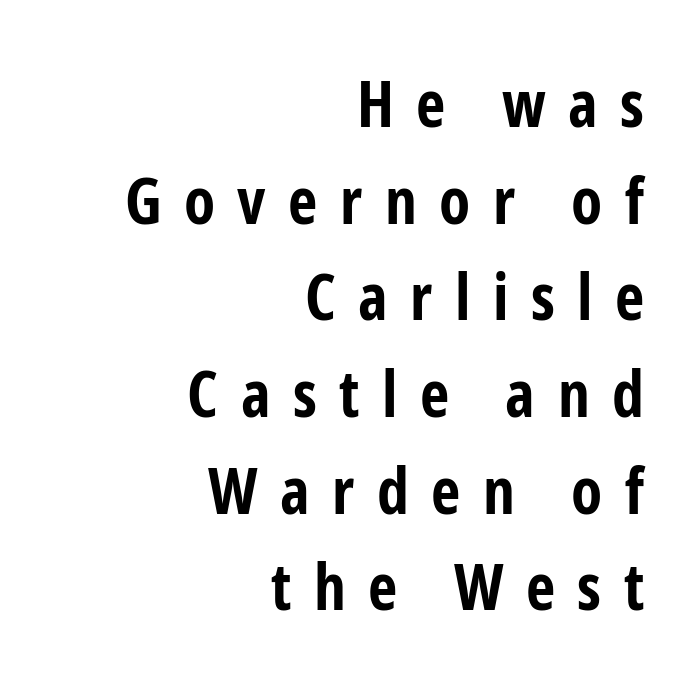
Q: Is the text bold? A: Yes.
Q: Is the text italic (slanted)? A: No, it is upright.
Q: Is the typeface a serif or a sans-serif typeface? A: Sans-serif.
Q: Is the text underlined? A: No.
Q: How is the paragraph aligned? A: Right-aligned.
Q: Is the spacing between letters normal or unusually wide? A: Unusually wide.
Q: Is the spacing between lines tight, normal or loose? A: Normal.
Q: Width (condensed, normal, or wide)? A: Condensed.
Q: Stroke contrast? A: Low.
Q: x-height? A: Medium.
Q: Monospaced? A: No.
